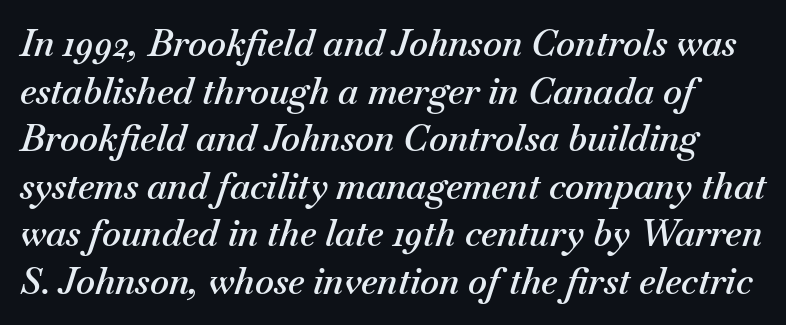
The font is running at a semibold setting, under full bold. The glyphs are unaccompanied by any horizontal stroke below them. You could not count columns in this text — the font is proportionally spaced. Style check: oblique.
